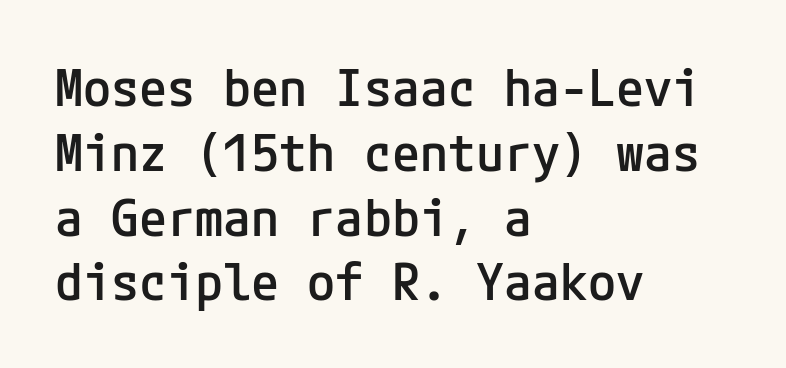
Q: Is the text bold? A: Semi-bold.
Q: Is the text italic (slanted)? A: No, it is upright.
Q: Is the typeface a serif or a sans-serif typeface? A: Sans-serif.
Q: Is the text underlined? A: No.
Q: How is the paragraph aligned? A: Left-aligned.
Q: Is the spacing between letters normal or unusually wide? A: Normal.
Q: Is the spacing between lines tight, normal or loose? A: Normal.
Q: Width (condensed, normal, or wide)? A: Normal.
Q: Stroke contrast? A: Low.
Q: x-height? A: Medium.
